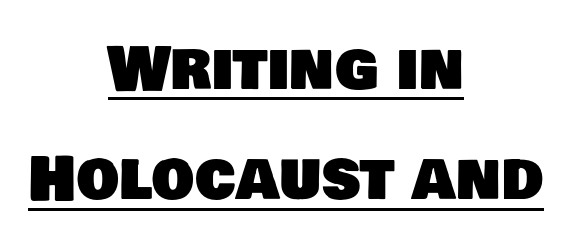
{"serif": "no", "width": "normal", "stroke_contrast": "low", "x_height": "large", "monospaced": "no", "underline": "yes", "align": "center", "line_spacing_ratio": 1.84, "letter_spacing": "normal", "letter_spacing_em": 0.0, "glyph_px": 60}
